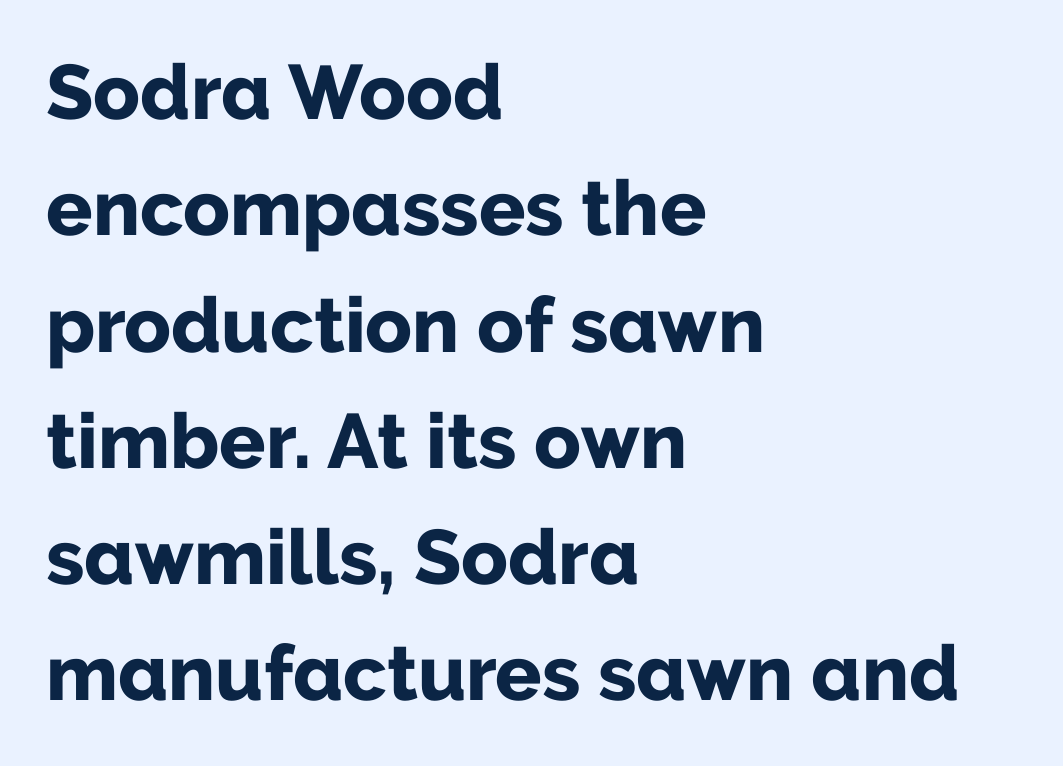
{"serif": "no", "italic": "no", "bold": "yes", "weight": "bold", "width": "normal", "stroke_contrast": "low", "x_height": "medium", "monospaced": "no", "underline": "no", "align": "left", "line_spacing": "normal", "line_spacing_ratio": 1.51, "letter_spacing": "normal", "letter_spacing_em": 0.0, "glyph_px": 77}
